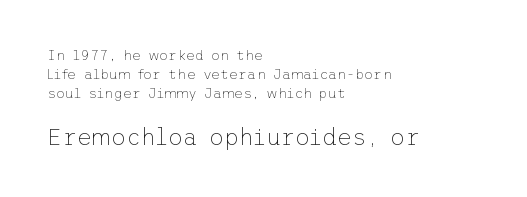
The image shows 23 px text type, upright; set left-aligned, normal line spacing (1.36x), normal letter spacing, not underlined; the second (bottom) block is 1.64x larger.
